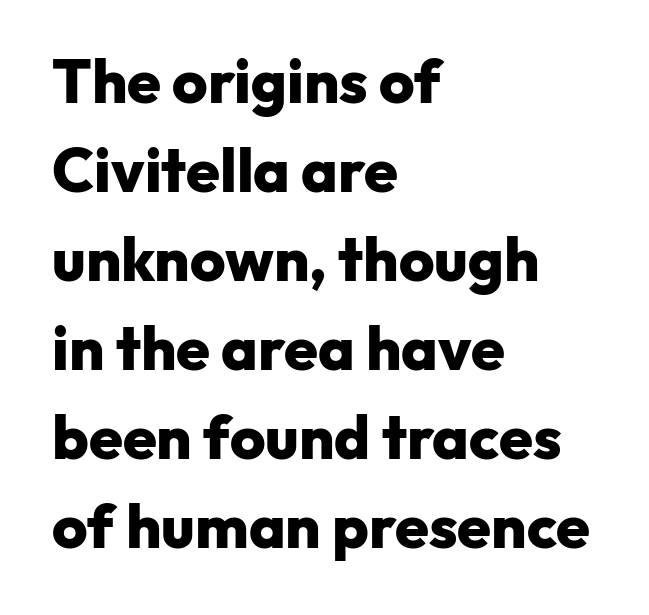
{"serif": "no", "italic": "no", "bold": "yes", "weight": "heavy", "width": "normal", "stroke_contrast": "low", "x_height": "medium", "monospaced": "no", "underline": "no", "align": "left", "line_spacing": "normal", "line_spacing_ratio": 1.46, "letter_spacing": "normal", "letter_spacing_em": 0.0, "glyph_px": 61}
